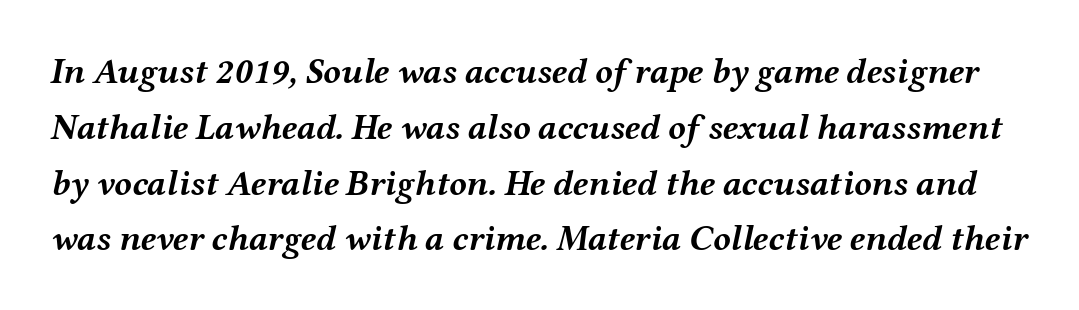
Each new line begins a customary step beneath the previous one. Characters are canted at an angle relative to the baseline's perpendicular. As a designer I'd log this as weight 700, bold. Bare-footed words on every line. Honestly, the letter spacing is just normal — you wouldn't notice it. You could not count columns in this text — the font is proportionally spaced.
